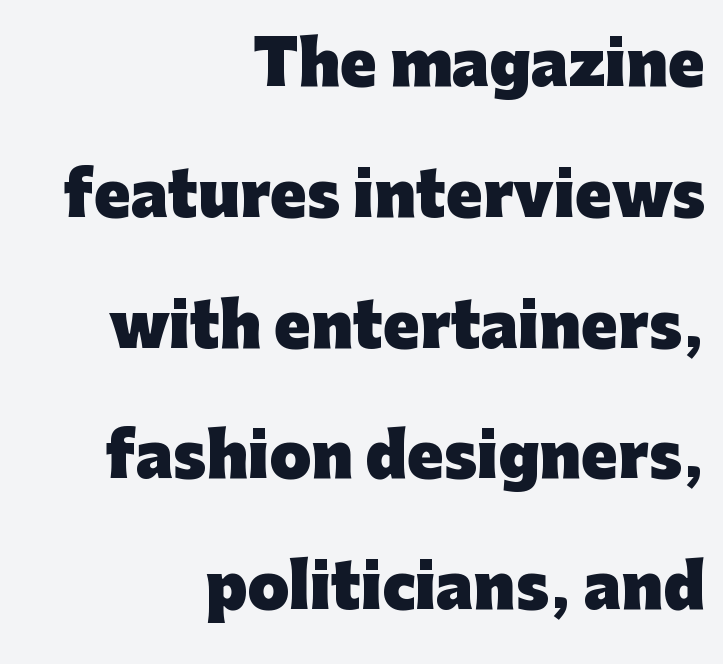
{"serif": "no", "italic": "no", "bold": "yes", "weight": "heavy", "width": "normal", "stroke_contrast": "low", "x_height": "medium", "monospaced": "no", "underline": "no", "align": "right", "line_spacing": "loose", "line_spacing_ratio": 2.18, "letter_spacing": "normal", "letter_spacing_em": 0.0, "glyph_px": 60}
